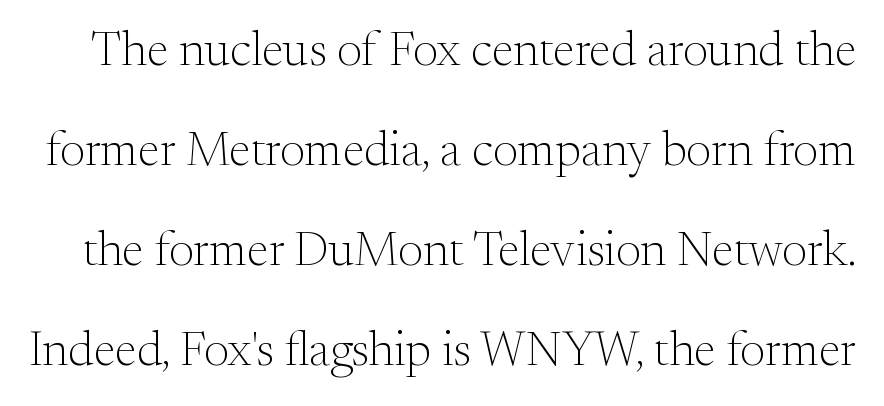
The image shows 49 px light serif type, upright; set loose line spacing (2.04x), normal letter spacing, not underlined; medium stroke contrast and a small x-height.
